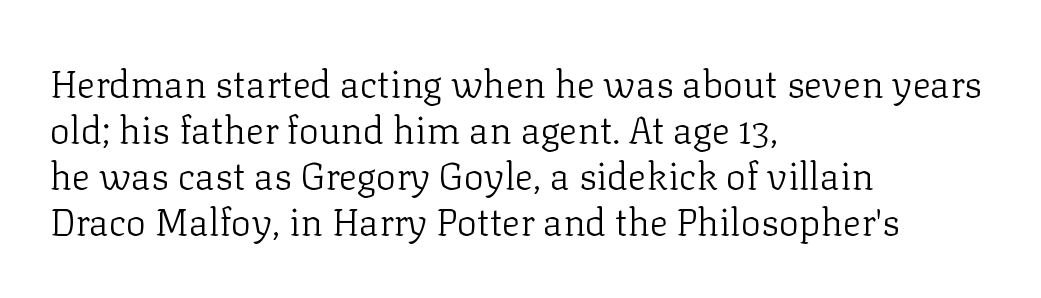
The image shows 38 px light serif type, upright; set left-aligned, line spacing 1.21x, normal letter spacing, not underlined; low stroke contrast and a medium x-height.
